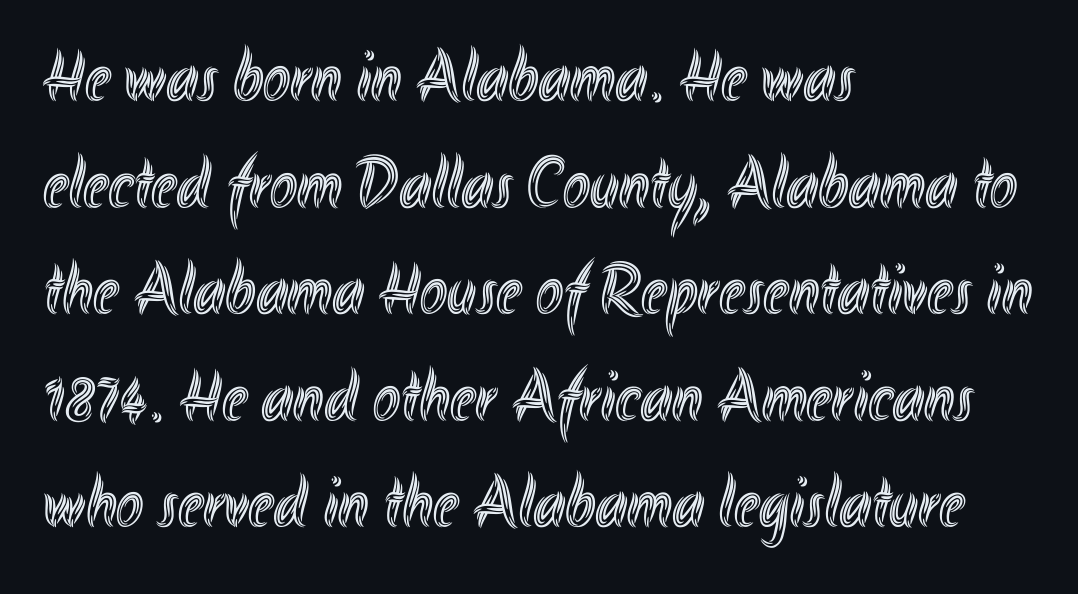
Does the leading feel generous? No, just average. Here the glyphs are tracked normally, forming tight word shapes. Descender tails drop into unmarked territory. The rendering anchors every line to the left-hand side.
